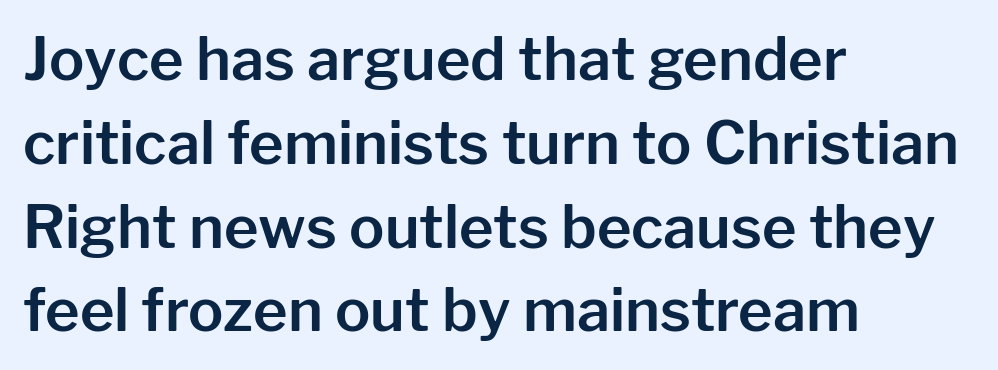
Honestly, there is no underline to notice here at all. The gaps between neighbouring characters are ordinary and unremarkable. How would I describe the line gaps? Plain and ordinary. If you drew a ruler down the left edge, every line would touch it.
